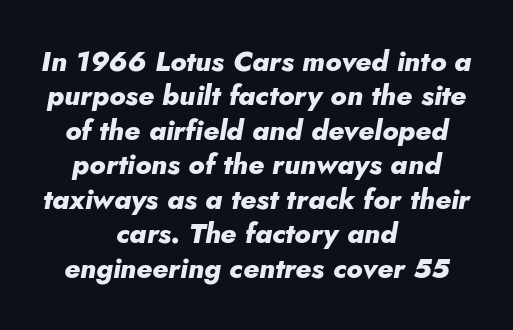
Q: Is the text bold? A: Yes.
Q: Is the text italic (slanted)? A: Yes, it leans right by about 10 degrees.
Q: Is the text underlined? A: No.
Q: How is the paragraph aligned? A: Centered.
Q: Is the spacing between letters normal or unusually wide? A: Normal.
Q: Width (condensed, normal, or wide)? A: Normal.
Q: Stroke contrast? A: Low.
Q: x-height? A: Small.
Q: Monospaced? A: No.
